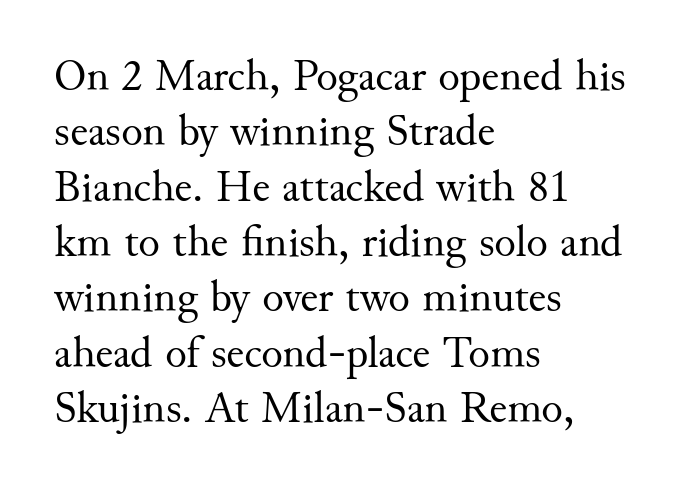
The image shows 45 px regular-weight serif type, upright; set left-aligned, line spacing 1.23x, normal letter spacing, not underlined; medium stroke contrast and a small x-height.
